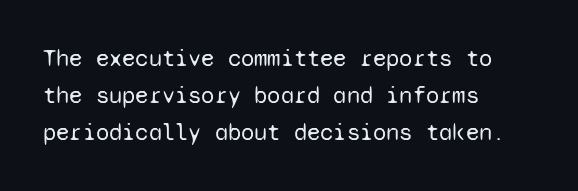
{"italic": "no", "bold": "no", "underline": "no", "align": "left", "line_spacing": "normal", "line_spacing_ratio": 1.55, "letter_spacing": "normal", "letter_spacing_em": 0.0, "glyph_px": 24}
